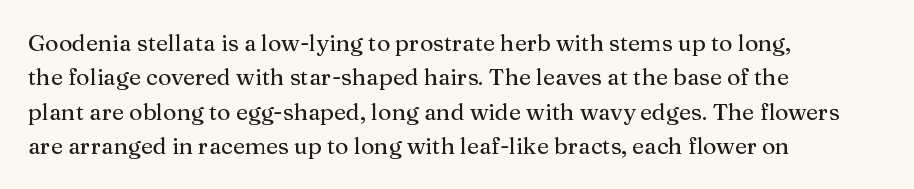
{"italic": "no", "underline": "no", "align": "left", "line_spacing": "normal", "line_spacing_ratio": 1.5, "letter_spacing": "normal", "letter_spacing_em": 0.0, "glyph_px": 23}
